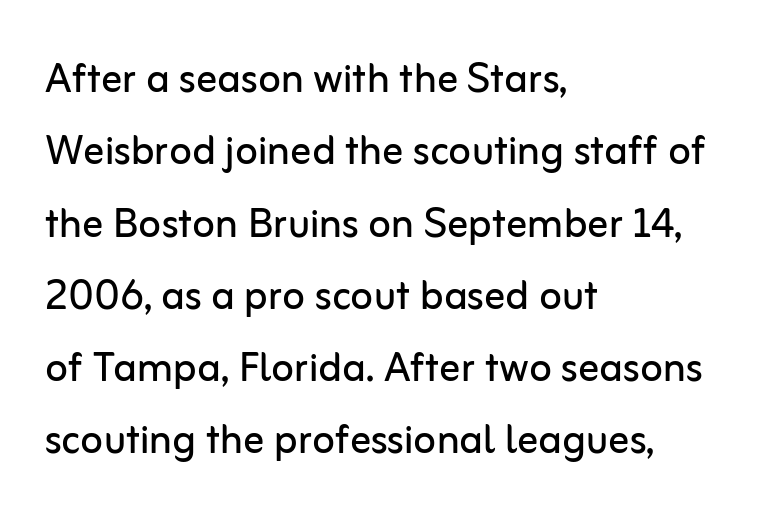
{"serif": "no", "italic": "no", "bold": "no", "weight": "regular", "width": "normal", "stroke_contrast": "low", "x_height": "medium", "monospaced": "no", "underline": "no", "align": "left", "line_spacing": "normal", "line_spacing_ratio": 1.39, "letter_spacing": "normal", "letter_spacing_em": 0.0, "glyph_px": 52}
